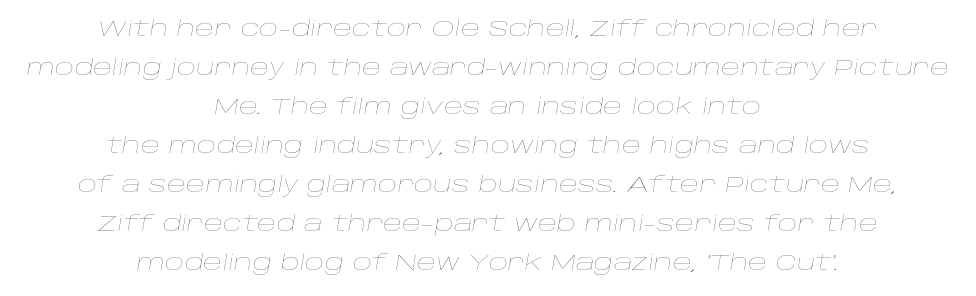
The words here are not underlined. Characters follow at the spacing the type designer built in. There's an unmistakable incline to the writing here. Weight: not bold — regular or lighter.
